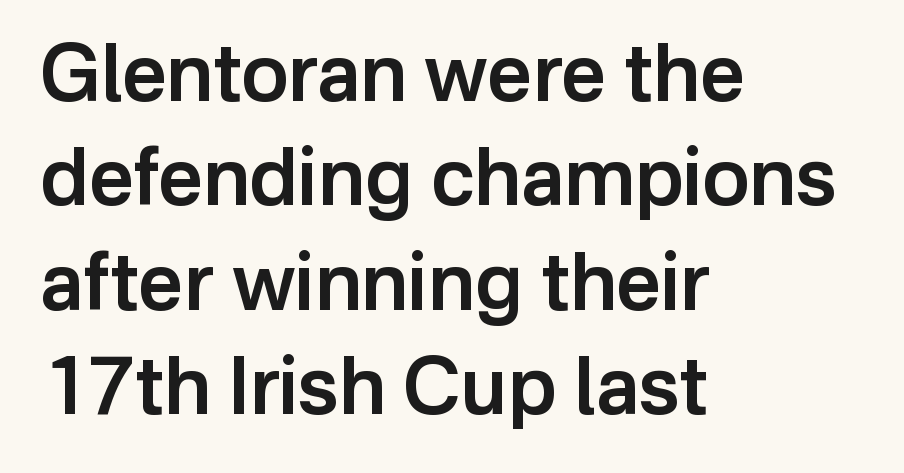
Type without underlining. Interline gaps are of average width in this sample. Layout note: lines flush left. These lines are rendered in a variable-pitch font.
